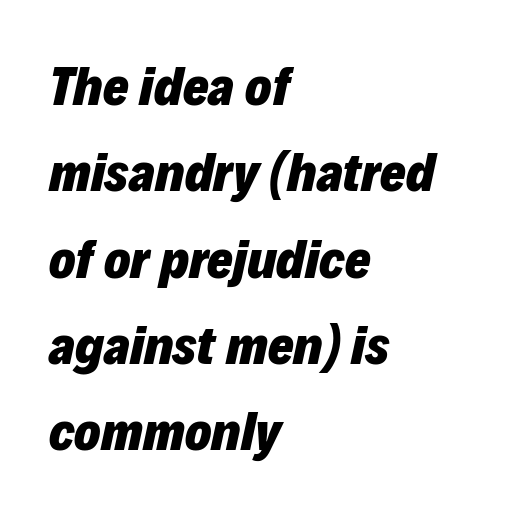
{"italic": "yes", "lean": "right", "slant_degrees": 12, "bold": "yes", "weight": "heavy", "width": "normal", "stroke_contrast": "low", "x_height": "medium", "monospaced": "no", "underline": "no", "align": "left", "line_spacing": "normal", "line_spacing_ratio": 1.57, "letter_spacing": "normal", "letter_spacing_em": 0.0, "glyph_px": 55}
